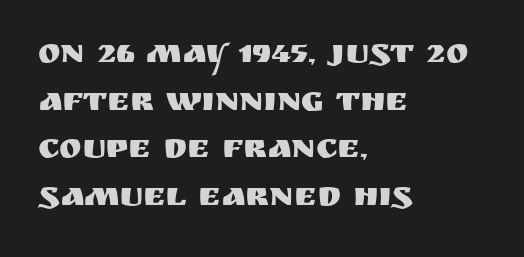
{"serif": "no", "italic": "no", "width": "normal", "stroke_contrast": "medium", "x_height": "large", "monospaced": "no", "underline": "no", "align": "left", "line_spacing": "normal", "line_spacing_ratio": 1.4, "letter_spacing": "normal", "letter_spacing_em": 0.0, "glyph_px": 34}
